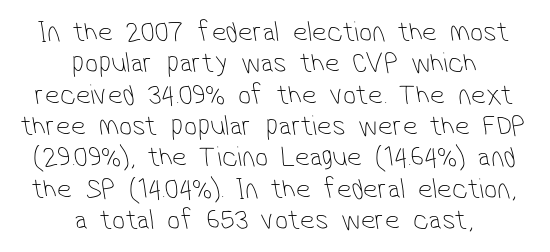
Is there much room between lines? No — they nearly touch. The rendering uses natural spacing where letterforms have individual widths. Examine the stroke ends and you'll find no serifs. The characters are drawn with everyday or finer stroke widths. The passage shown is not underscored anywhere.
